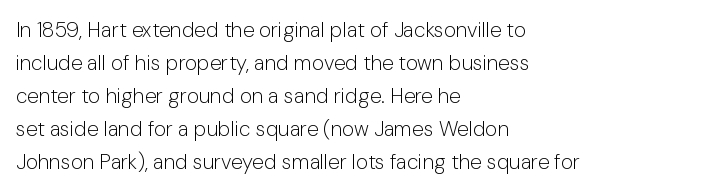
{"italic": "no", "bold": "no", "underline": "no", "align": "left", "line_spacing": "normal", "line_spacing_ratio": 1.57, "letter_spacing": "normal", "letter_spacing_em": 0.0, "glyph_px": 21}
